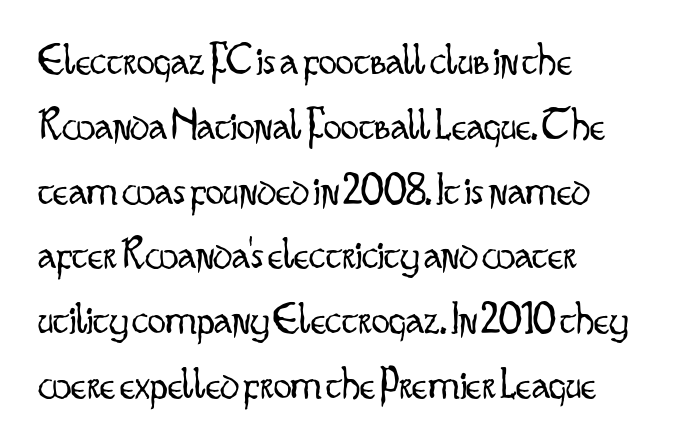
Interline gaps are of average width in this sample. Plain, unruled lines of type. Varying glyph widths throughout — classic text-font behaviour. These lines are set flush left with a ragged right edge. No italicization has been applied; the sample stays upright. Letter spacing: default.
